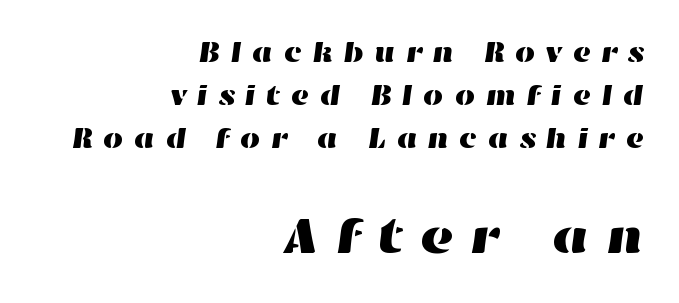
Q: Is the text underlined? A: No.
Q: How is the paragraph aligned? A: Right-aligned.
Q: Is the spacing between letters normal or unusually wide? A: Unusually wide.
Q: Is the spacing between lines tight, normal or loose? A: Normal.
Q: Which block of text is set in a larger size, the first (top) or the second (bottom)? A: The second (bottom) one.
Q: Width (condensed, normal, or wide)? A: Wide.
Q: Stroke contrast? A: High.
Q: x-height? A: Medium.
Q: Monospaced? A: No.
